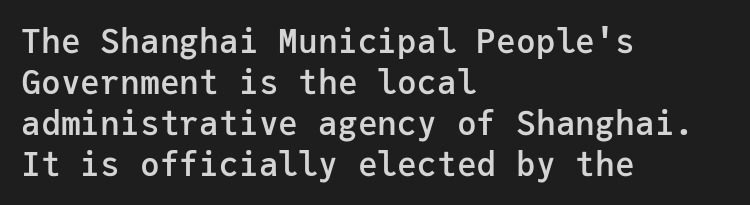
Reading down the block, your eye returns to a fixed left position each line. Serif or sans? Sans — the stroke terminals are bare. Here the designer chose a console-style face with uniform glyph widths. Look at the tracking — it's just the regular setting, nothing added.
